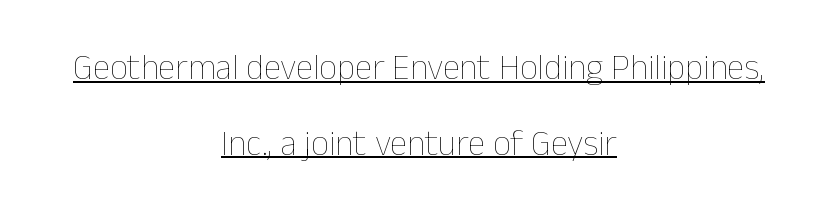
The image shows 35 px thin type, upright; set centered, loose line spacing (2.16x), normal letter spacing, underlined; low stroke contrast and a medium x-height.
